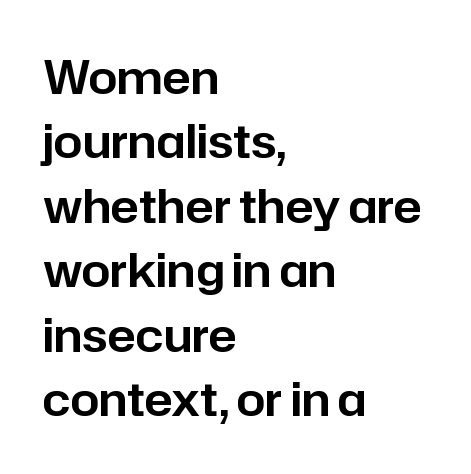
{"serif": "no", "italic": "no", "width": "normal", "stroke_contrast": "low", "x_height": "medium", "monospaced": "no", "underline": "no", "align": "left", "line_spacing": "normal", "line_spacing_ratio": 1.4, "letter_spacing": "normal", "letter_spacing_em": 0.0, "glyph_px": 46}
